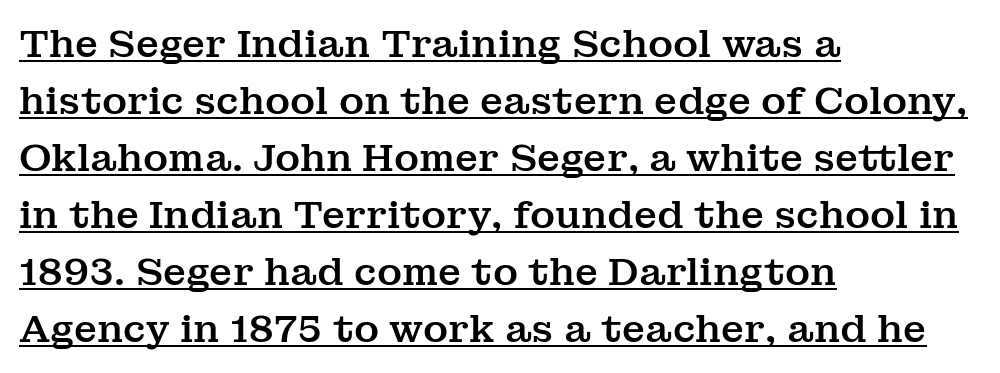
Typeset ragged right — the left edge is the straight one. This sample has the flowing, uneven cadence of proportional lettering. Students, observe: this is what conventionally led text looks like. The type sits square on the baseline with zero lean. This rendering employs a face with finishing strokes, i.e., a serif.
